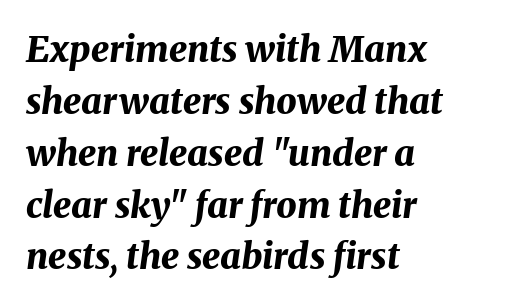
The image shows 36 px bold type, italic (leaning right); set left-aligned, normal line spacing (1.44x), normal letter spacing, not underlined; medium stroke contrast and a medium x-height.
